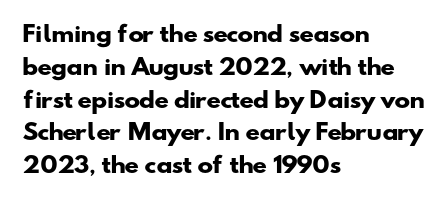
{"bold": "yes", "underline": "no", "align": "left", "line_spacing": "normal", "line_spacing_ratio": 1.56, "letter_spacing": "normal", "letter_spacing_em": 0.0, "glyph_px": 21}
